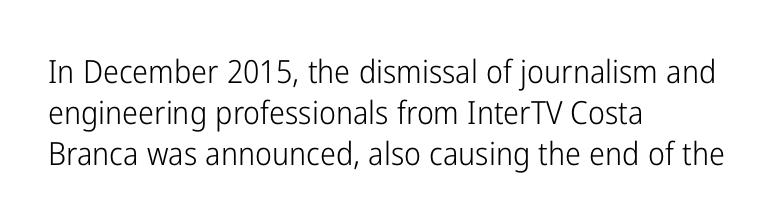
The image shows 32 px light, condensed sans-serif type, upright; set left-aligned, normal line spacing (1.28x), normal letter spacing, not underlined; low stroke contrast and a medium x-height.
